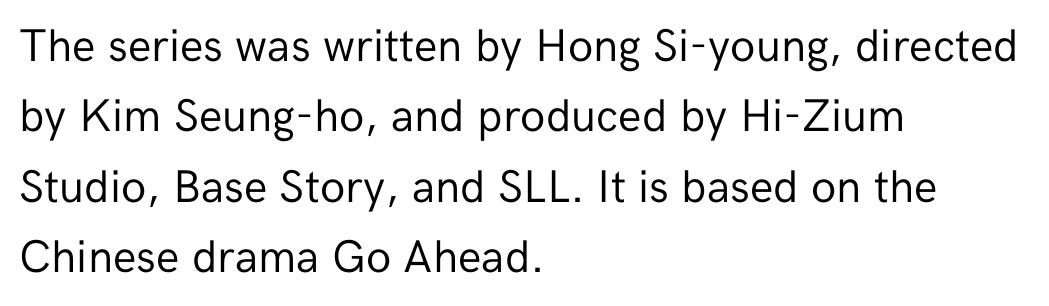
The image shows 46 px regular-weight sans-serif type, upright; set left-aligned, normal line spacing (1.53x), normal letter spacing, not underlined; low stroke contrast and a medium x-height.
